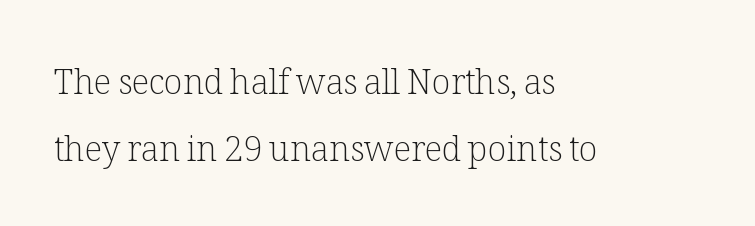
Q: Is the text bold? A: No.
Q: Is the text italic (slanted)? A: No, it is upright.
Q: Is the typeface a serif or a sans-serif typeface? A: Serif.
Q: Is the text underlined? A: No.
Q: How is the paragraph aligned? A: Left-aligned.
Q: Is the spacing between letters normal or unusually wide? A: Normal.
Q: Is the spacing between lines tight, normal or loose? A: Loose.
Q: Width (condensed, normal, or wide)? A: Normal.
Q: Stroke contrast? A: Low.
Q: x-height? A: Medium.
Q: Monospaced? A: No.
